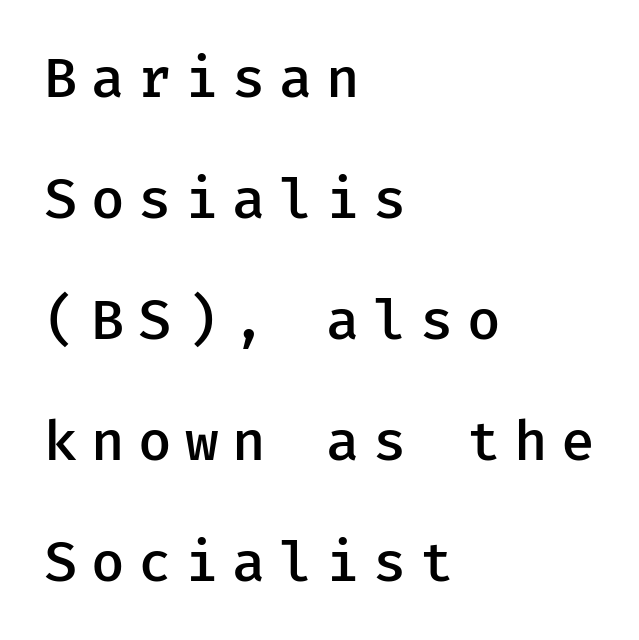
{"serif": "no", "italic": "no", "bold": "semi", "weight": "semibold", "width": "normal", "stroke_contrast": "low", "x_height": "medium", "underline": "no", "align": "left", "line_spacing": "loose", "line_spacing_ratio": 2.16, "letter_spacing": "wide", "letter_spacing_em": 0.24, "glyph_px": 56}
